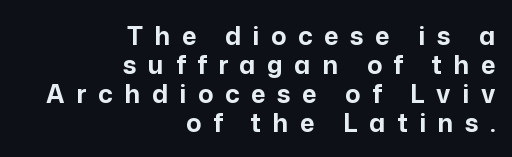
The type is letterspaced generously, with wide tracking. As a designer I'd log this as weight 700, bold. The setting favours the right margin, as signatures and pull-quotes sometimes do. The axis of the letterforms is exactly vertical.
